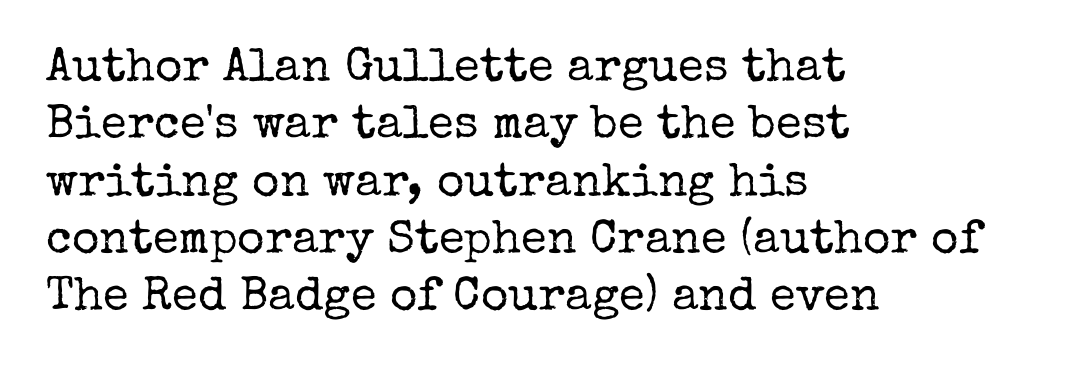
{"serif": "yes", "italic": "no", "bold": "no", "weight": "regular", "width": "normal", "stroke_contrast": "low", "x_height": "medium", "monospaced": "no", "underline": "no", "align": "left", "line_spacing_ratio": 1.22, "letter_spacing": "normal", "letter_spacing_em": 0.0, "glyph_px": 47}
